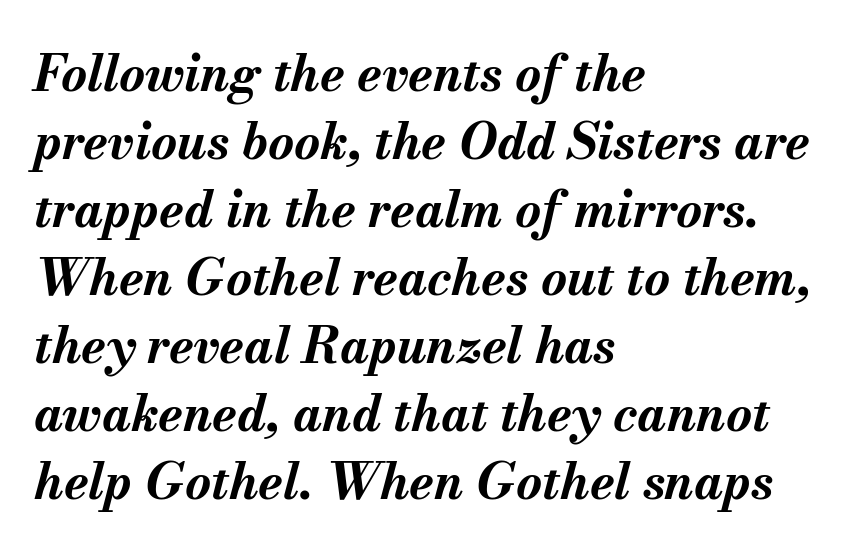
Beneath every word, the page is bare. Varying glyph widths throughout — classic text-font behaviour. Regarding leading, the lines here are spaced in the standard way. Emphasis by weight is at full strength: bold.
